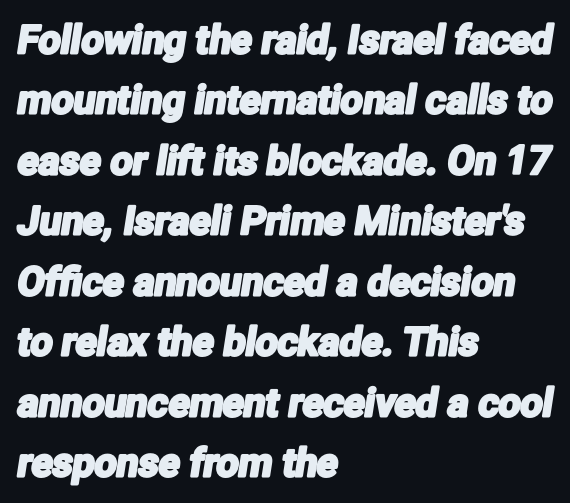
The paragraph has a hard left edge and a soft right edge. Any mark beneath the type? The region is blank. The gaps between neighbouring characters are ordinary and unremarkable. You could not count columns in this text — the font is proportionally spaced. The glyphs in this specimen are sans serif. Whoever set this chose a conventional vertical rhythm.
